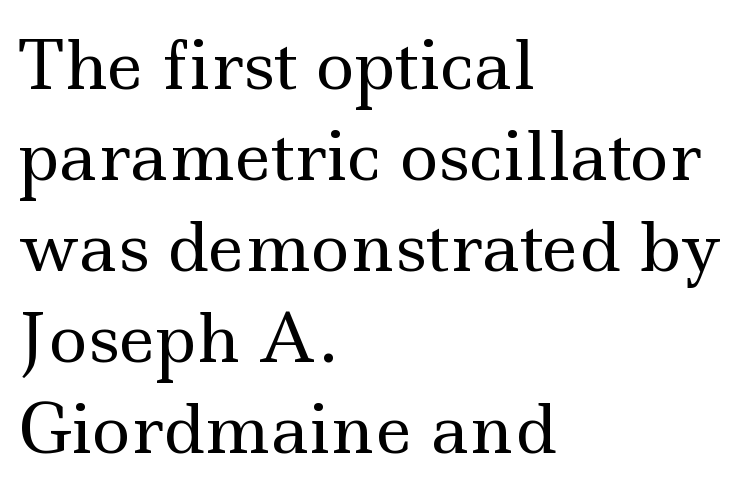
Q: Is the text bold? A: No.
Q: Is the text italic (slanted)? A: No, it is upright.
Q: Is the typeface a serif or a sans-serif typeface? A: Serif.
Q: Is the text underlined? A: No.
Q: How is the paragraph aligned? A: Left-aligned.
Q: Is the spacing between letters normal or unusually wide? A: Normal.
Q: Is the spacing between lines tight, normal or loose? A: Normal.
Q: Width (condensed, normal, or wide)? A: Wide.
Q: x-height? A: Small.
Q: Monospaced? A: No.
